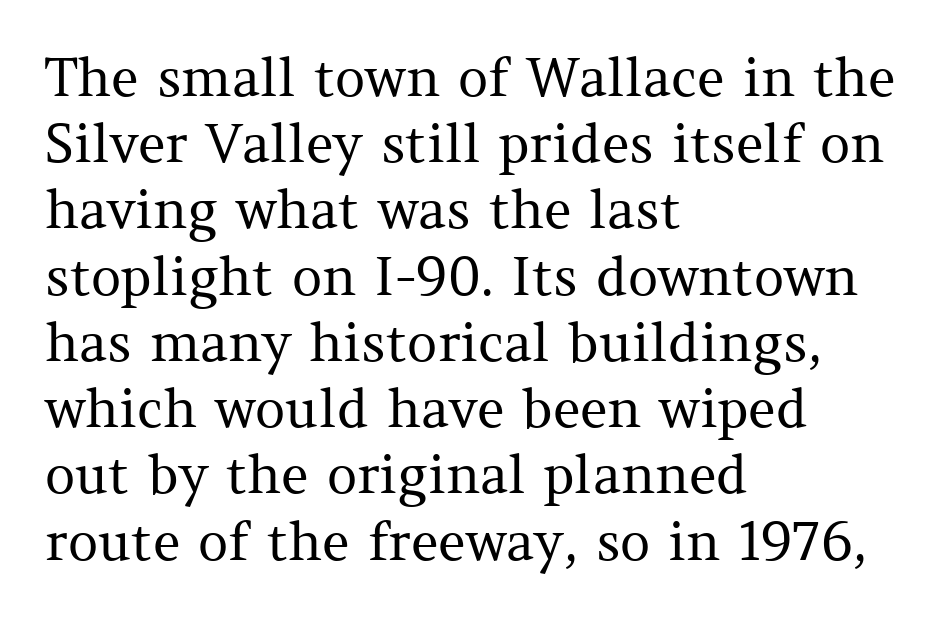
Summary of weight: not heavy and not bold. Inter-character spacing is left at the font's built-in metrics. Serif or sans? Serif — the stroke terminals have little feet. Horizontally, the lines are justified to the leading edge only.
